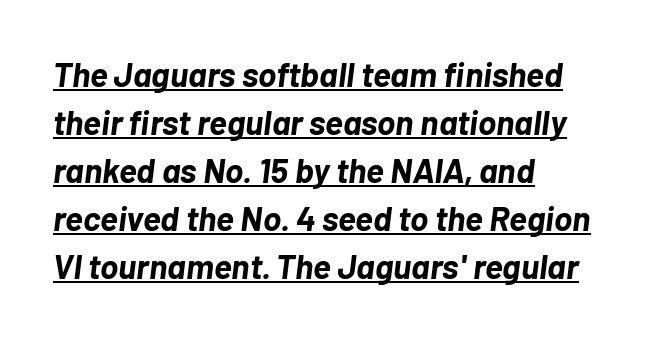
{"italic": "yes", "lean": "right", "slant_degrees": 7, "bold": "yes", "weight": "bold", "width": "normal", "stroke_contrast": "low", "x_height": "medium", "monospaced": "no", "underline": "yes", "align": "left", "line_spacing": "normal", "line_spacing_ratio": 1.41, "letter_spacing": "normal", "letter_spacing_em": 0.0, "glyph_px": 34}
